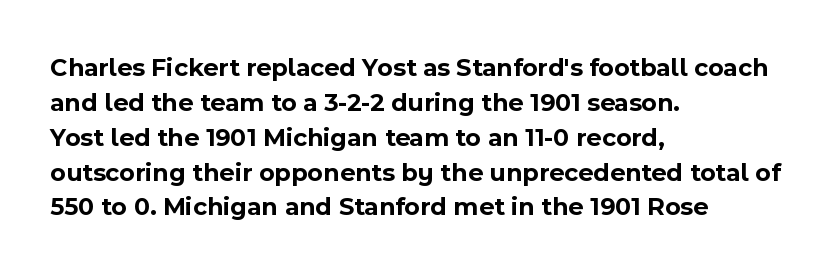
Q: Is the text bold? A: Yes.
Q: Is the text italic (slanted)? A: No, it is upright.
Q: Is the text underlined? A: No.
Q: How is the paragraph aligned? A: Left-aligned.
Q: Is the spacing between letters normal or unusually wide? A: Normal.
Q: Is the spacing between lines tight, normal or loose? A: Normal.
